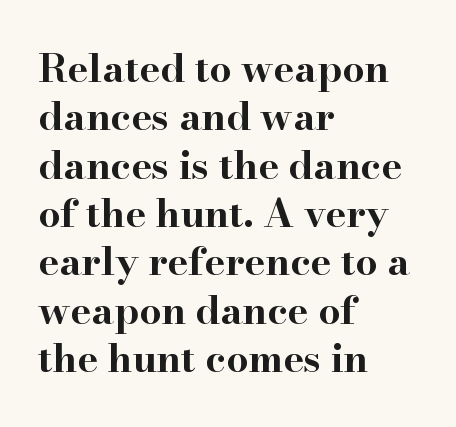
Each word holds together tightly as a unit, with standard inter-letter gaps. Designer's note — italics off, roman on. Each line starts at the same left margin while the right side varies. The face used here is proportionally spaced, like ordinary book or web type.
